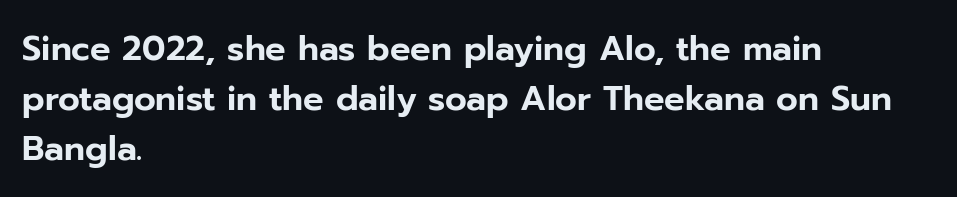
The image shows 34 px sans-serif type, upright; set left-aligned, normal line spacing (1.47x), normal letter spacing, not underlined; low stroke contrast and a medium x-height.
